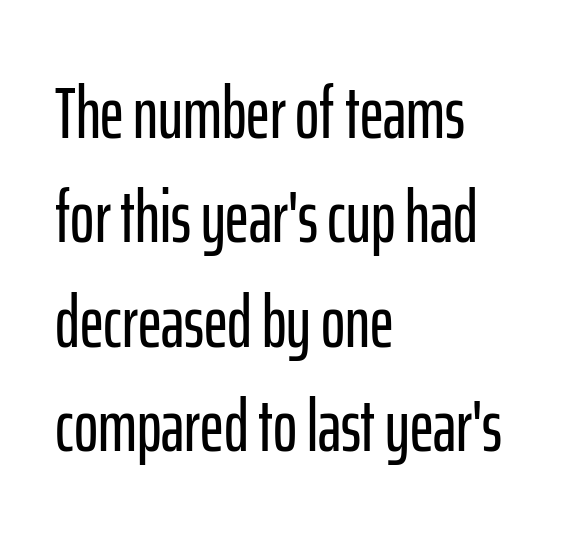
{"serif": "no", "italic": "no", "width": "condensed", "stroke_contrast": "low", "x_height": "medium", "monospaced": "no", "underline": "no", "align": "left", "line_spacing": "normal", "line_spacing_ratio": 1.43, "letter_spacing": "normal", "letter_spacing_em": 0.0, "glyph_px": 73}
